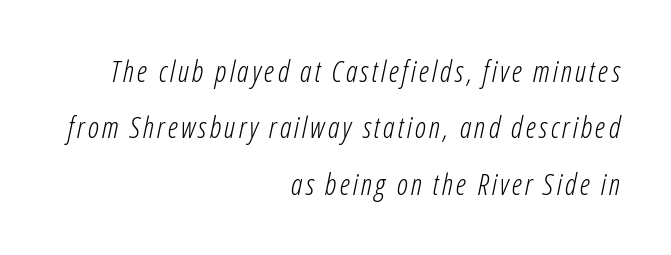
Interline gaps are noticeably wide in this sample. Stroke thickness stays within the range of a standard reading face or lighter. Reading down the block, your eye finds every line finishing at a fixed right position. The rendering uses natural spacing where letterforms have individual widths.
